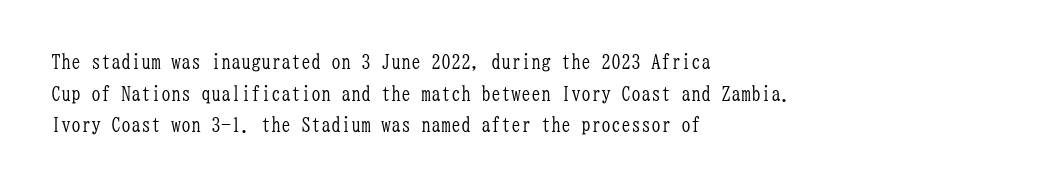
Q: Is the text bold? A: No.
Q: Is the text italic (slanted)? A: No, it is upright.
Q: Is the text underlined? A: No.
Q: How is the paragraph aligned? A: Left-aligned.
Q: Is the spacing between letters normal or unusually wide? A: Normal.
Q: Is the spacing between lines tight, normal or loose? A: Normal.
